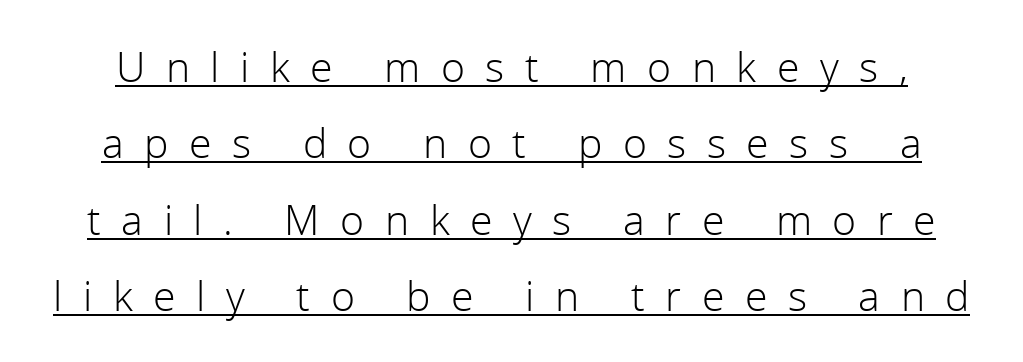
The image shows 41 px light sans-serif type, upright; set line spacing 1.86x, unusually wide letter spacing (+0.5 em), underlined; a medium x-height.
